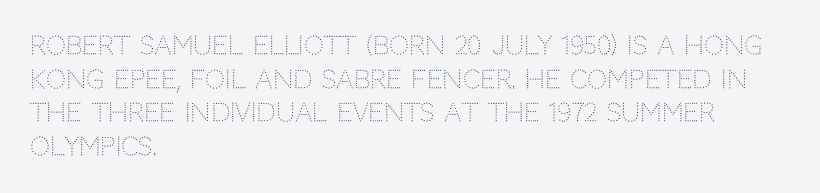
Honestly, there is no underline to notice here at all. When letters stand straight like this, we call the style roman or upright. The passage shown stacks its lines at a standard gap. Horizontal alignment here is leftward, the default for most running prose. Ink coverage per letter is moderate at most.
